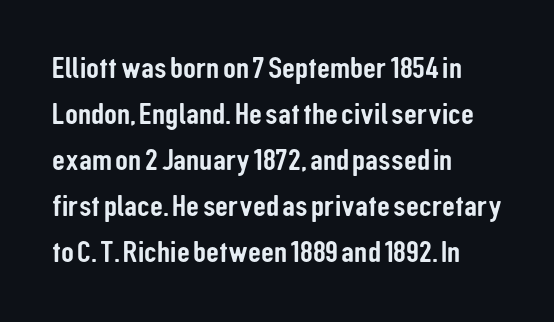
{"serif": "no", "italic": "no", "width": "condensed", "stroke_contrast": "low", "x_height": "medium", "monospaced": "no", "underline": "no", "align": "left", "line_spacing": "normal", "line_spacing_ratio": 1.44, "letter_spacing": "normal", "letter_spacing_em": 0.0, "glyph_px": 32}
